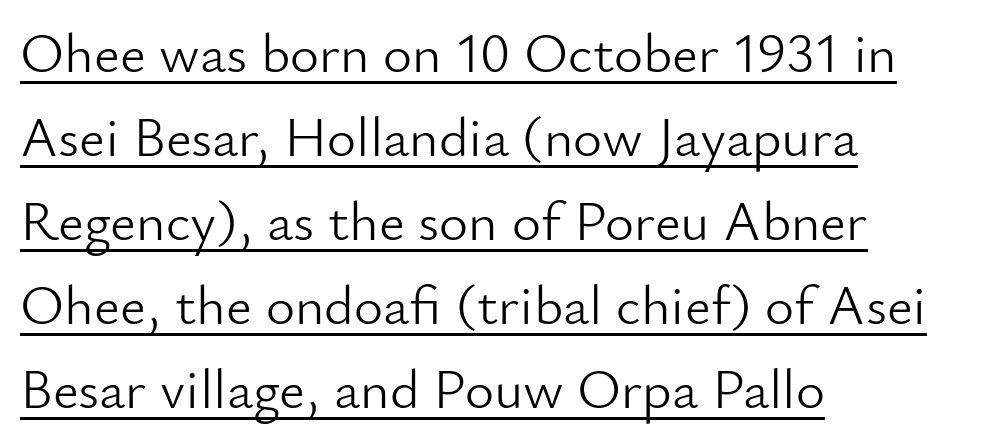
{"serif": "no", "italic": "no", "bold": "no", "weight": "light", "width": "normal", "stroke_contrast": "low", "x_height": "small", "monospaced": "no", "underline": "yes", "align": "left", "line_spacing": "normal", "line_spacing_ratio": 1.5, "letter_spacing": "normal", "letter_spacing_em": 0.0, "glyph_px": 56}
